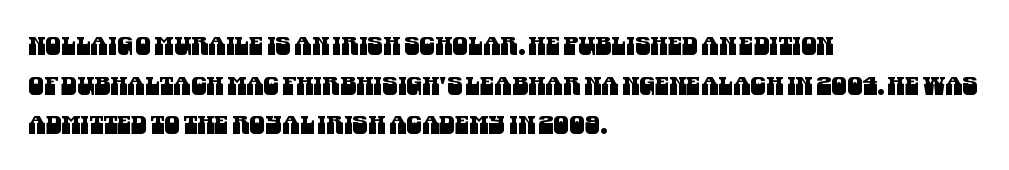
Q: Is the text underlined? A: No.
Q: How is the paragraph aligned? A: Left-aligned.
Q: Is the spacing between letters normal or unusually wide? A: Normal.
Q: Is the spacing between lines tight, normal or loose? A: Normal.
